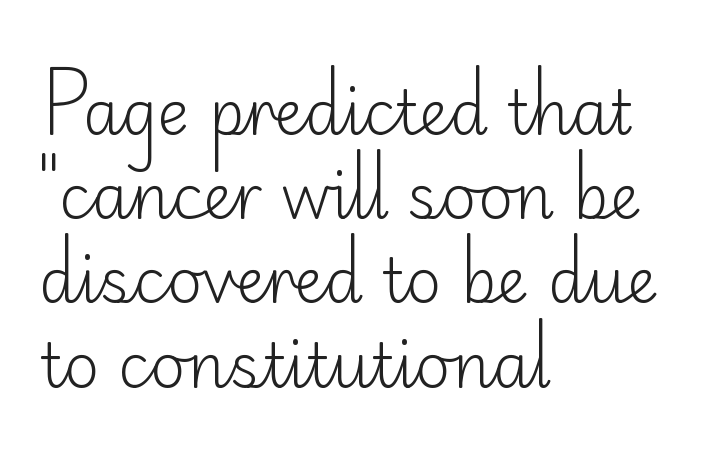
Q: Is the text bold? A: No.
Q: Is the text italic (slanted)? A: No, it is upright.
Q: Is the typeface a serif or a sans-serif typeface? A: Sans-serif.
Q: Is the text underlined? A: No.
Q: How is the paragraph aligned? A: Left-aligned.
Q: Is the spacing between letters normal or unusually wide? A: Normal.
Q: Is the spacing between lines tight, normal or loose? A: Normal.
Q: Width (condensed, normal, or wide)? A: Normal.
Q: Stroke contrast? A: Low.
Q: x-height? A: Small.
Q: Monospaced? A: No.
